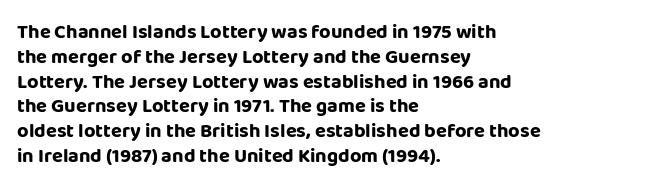
Line starts are locked; line ends wander. Tracking value appears to be zero — textbook default spacing. Style check: upright. Rule under the text: the space is simply empty. Heavy-handed strokes throughout: this text is bold.
